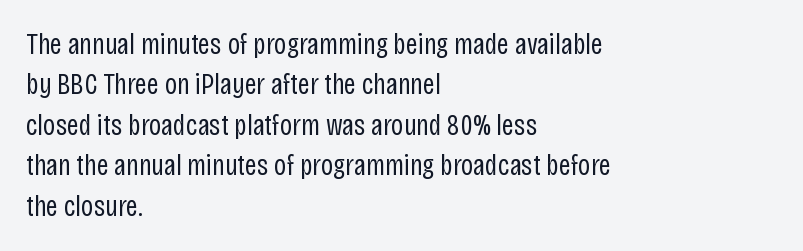
Q: Is the text bold? A: No.
Q: Is the text italic (slanted)? A: No, it is upright.
Q: Is the typeface a serif or a sans-serif typeface? A: Sans-serif.
Q: Is the text underlined? A: No.
Q: How is the paragraph aligned? A: Left-aligned.
Q: Is the spacing between letters normal or unusually wide? A: Normal.
Q: Is the spacing between lines tight, normal or loose? A: Normal.
Q: Width (condensed, normal, or wide)? A: Condensed.
Q: Stroke contrast? A: Low.
Q: x-height? A: Large.
Q: Monospaced? A: No.
